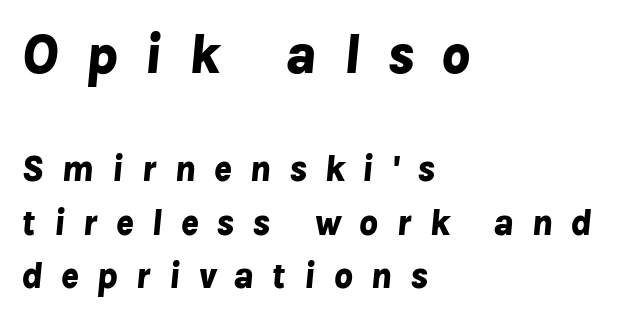
{"italic": "yes", "lean": "right", "slant_degrees": 8, "bold": "yes", "weight": "bold", "width": "normal", "stroke_contrast": "low", "x_height": "medium", "monospaced": "no", "underline": "no", "align": "left", "line_spacing": "normal", "line_spacing_ratio": 1.45, "letter_spacing": "wide", "letter_spacing_em": 0.48, "larger_block": "first", "size_ratio": 1.51, "glyph_px": 56}
